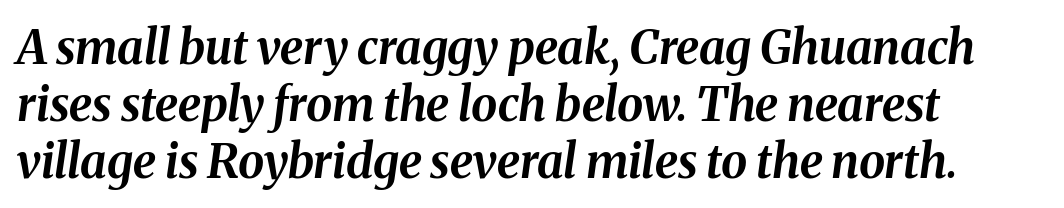
Q: Is the text bold? A: Yes.
Q: Is the text italic (slanted)? A: Yes, it leans right by about 8 degrees.
Q: Is the text underlined? A: No.
Q: How is the paragraph aligned? A: Left-aligned.
Q: Is the spacing between letters normal or unusually wide? A: Normal.
Q: Width (condensed, normal, or wide)? A: Normal.
Q: Stroke contrast? A: Medium.
Q: x-height? A: Medium.
Q: Monospaced? A: No.
